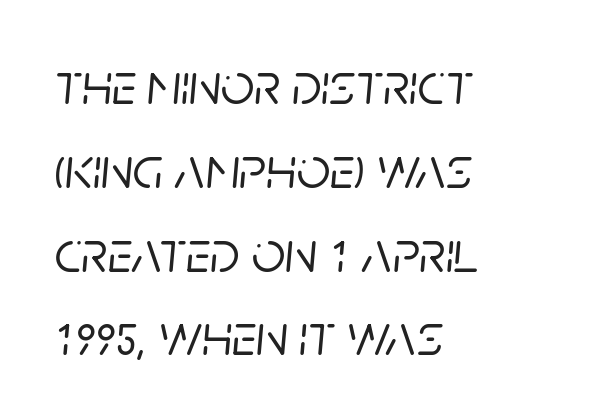
The image shows 59 px text type, italic (leaning right); set left-aligned, normal line spacing (1.42x), normal letter spacing, not underlined; low stroke contrast and a large x-height.
